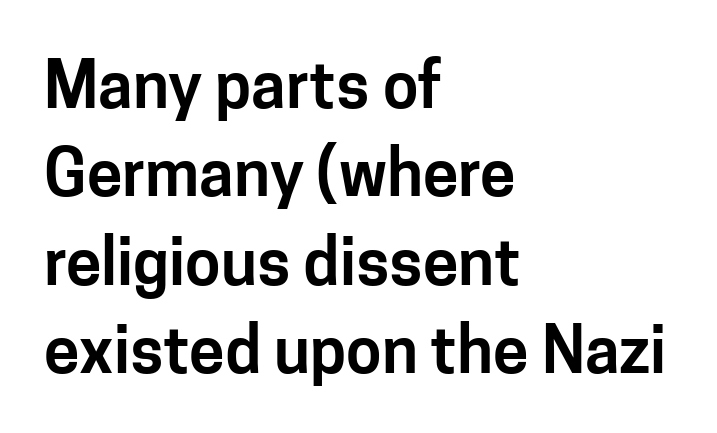
Tracking value appears to be zero — textbook default spacing. Has an underline been added? It has not. These lines were composed using upright roman letters. The compositor pushed each line to the left boundary.
